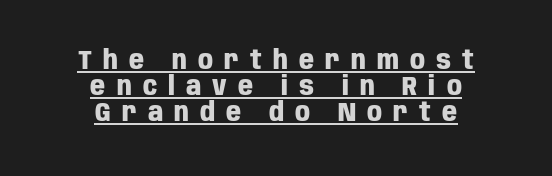
Each glyph is drawn with heavy, bold strokes. Is there much room between lines? No — they nearly touch. The passage is arranged like a title page — every line centered. Ascenders rise straight up at ninety degrees. Every word sits above its own underline.
